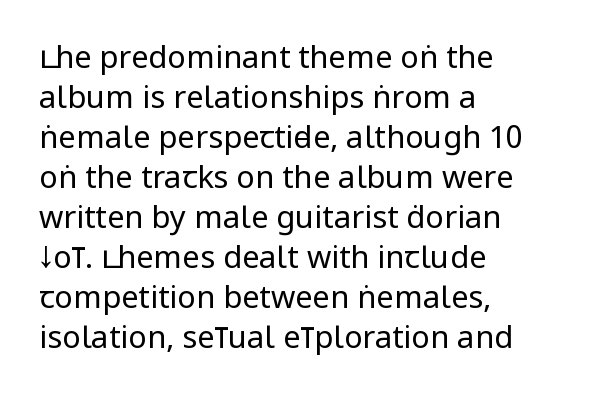
Q: Is the text bold? A: No.
Q: Is the text italic (slanted)? A: No, it is upright.
Q: Is the typeface a serif or a sans-serif typeface? A: Sans-serif.
Q: Is the text underlined? A: No.
Q: How is the paragraph aligned? A: Left-aligned.
Q: Is the spacing between letters normal or unusually wide? A: Normal.
Q: Is the spacing between lines tight, normal or loose? A: Normal.
Q: Width (condensed, normal, or wide)? A: Condensed.
Q: Stroke contrast? A: Low.
